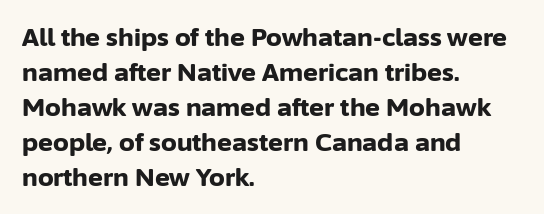
{"italic": "no", "bold": "yes", "underline": "no", "align": "left", "line_spacing": "normal", "line_spacing_ratio": 1.4, "letter_spacing": "normal", "letter_spacing_em": 0.0, "glyph_px": 25}
